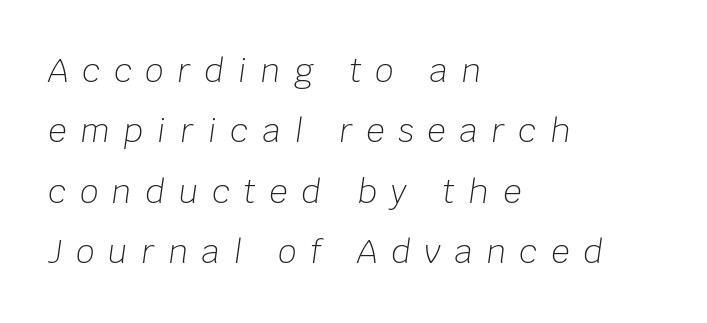
{"italic": "yes", "lean": "right", "slant_degrees": 8, "bold": "no", "weight": "light", "width": "normal", "stroke_contrast": "low", "x_height": "large", "monospaced": "no", "underline": "no", "align": "left", "line_spacing_ratio": 1.89, "letter_spacing": "wide", "letter_spacing_em": 0.44, "glyph_px": 32}
